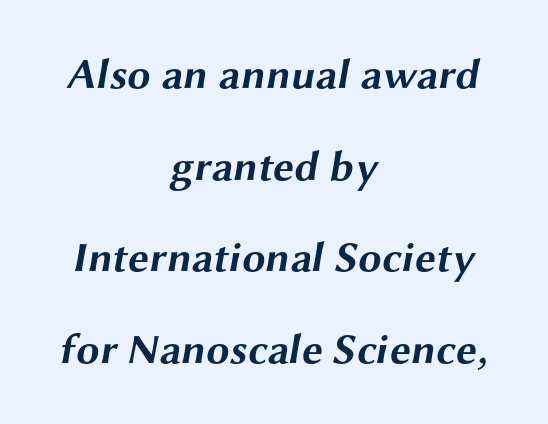
Varying glyph widths throughout — classic text-font behaviour. No extra tracking has been applied to these lines. The passage shown is emphatically bold. Horizontal bands of white between lines are thick stripes.
